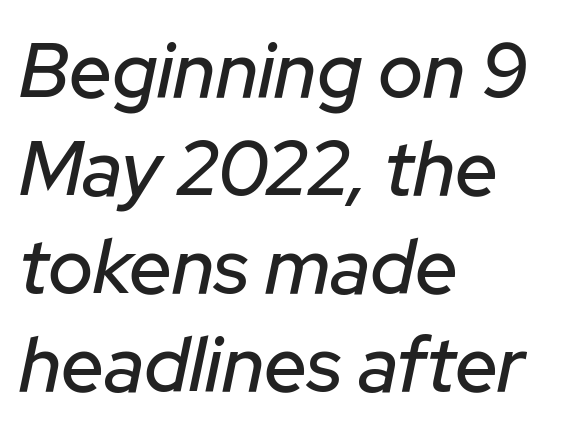
{"italic": "yes", "lean": "right", "slant_degrees": 12, "width": "normal", "stroke_contrast": "low", "x_height": "medium", "monospaced": "no", "underline": "no", "align": "left", "line_spacing": "normal", "line_spacing_ratio": 1.29, "letter_spacing": "normal", "letter_spacing_em": 0.0, "glyph_px": 76}
